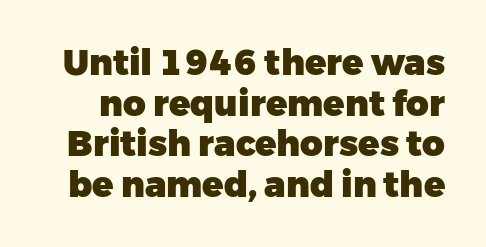
The image shows 35 px heavy sans-serif type, upright; set line spacing 1.16x, normal letter spacing, not underlined; low stroke contrast and a medium x-height.
